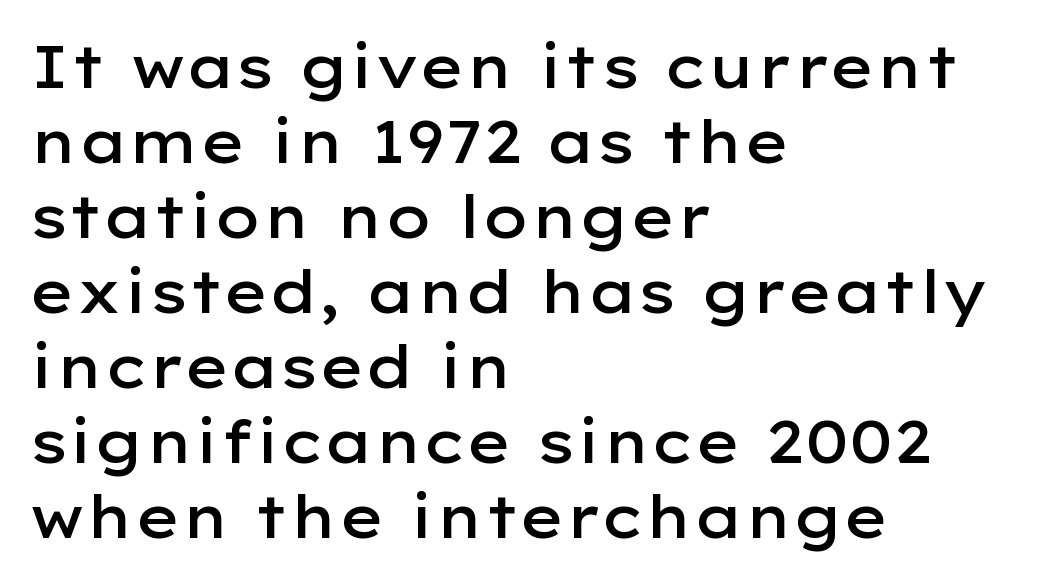
The image shows 59 px semibold, wide sans-serif type, upright; set left-aligned, normal line spacing (1.27x), normal letter spacing, not underlined; low stroke contrast and a medium x-height.
